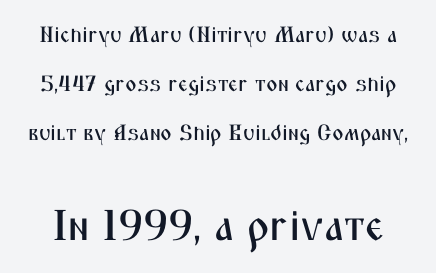
Letter spacing: default. Scale increases going downward across the two blocks. Leading: increased. Tall strokes in this sample are plumb rather than angled. Check under the words: just untouched page.
